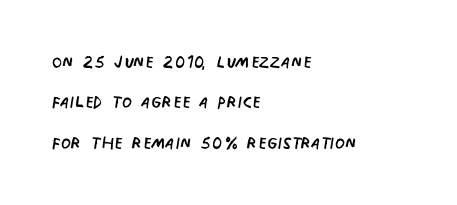
The image shows 23 px text type; set left-aligned, line spacing 1.76x, normal letter spacing, not underlined.
